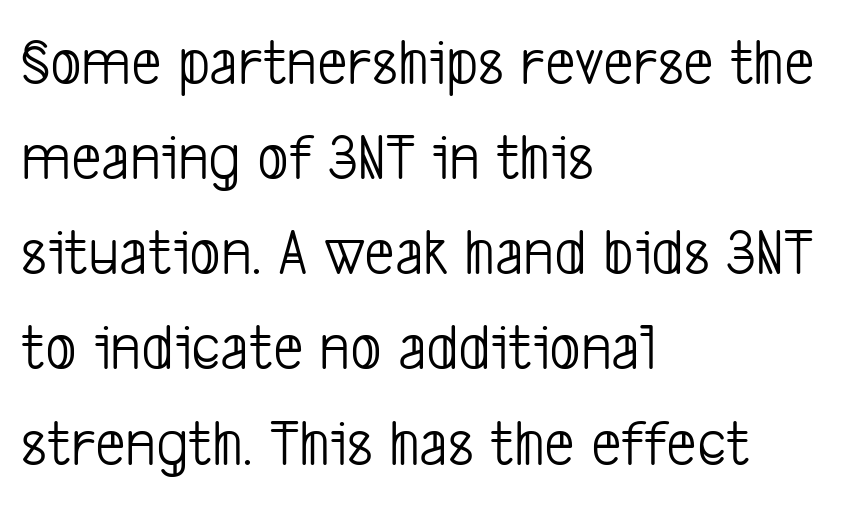
Is the block centered? No — it sits flush against the left margin. Do the characters align in a grid? No, the font is proportional. Observe the ordinary spacing: letters are neighbours, not strangers. The font sits on the lighter half of the weight spectrum, regular included.
